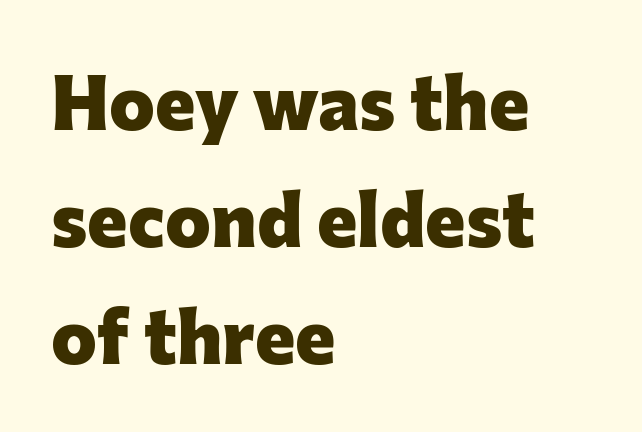
{"serif": "no", "italic": "no", "bold": "yes", "weight": "heavy", "width": "normal", "stroke_contrast": "low", "x_height": "medium", "monospaced": "no", "underline": "no", "align": "left", "line_spacing": "normal", "line_spacing_ratio": 1.52, "letter_spacing": "normal", "letter_spacing_em": 0.0, "glyph_px": 77}
